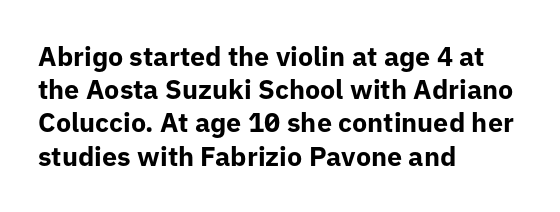
The image shows 27 px bold type, upright; set left-aligned, line spacing 1.23x, normal letter spacing, not underlined.
